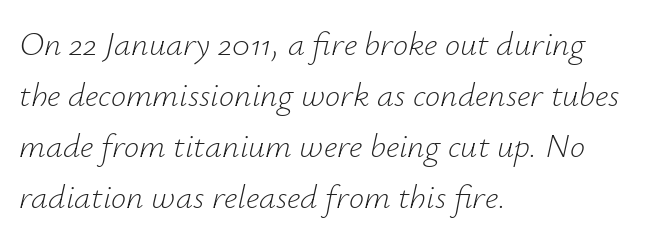
Q: Is the text bold? A: No.
Q: Is the text italic (slanted)? A: Yes, it leans right by about 12 degrees.
Q: Is the text underlined? A: No.
Q: How is the paragraph aligned? A: Left-aligned.
Q: Is the spacing between letters normal or unusually wide? A: Normal.
Q: Is the spacing between lines tight, normal or loose? A: Normal.
Q: Width (condensed, normal, or wide)? A: Normal.
Q: Stroke contrast? A: Low.
Q: x-height? A: Small.
Q: Monospaced? A: No.
